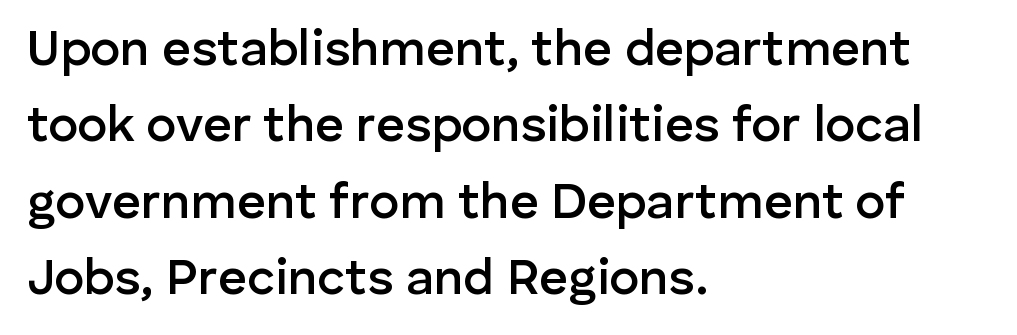
Q: Is the text bold? A: Semi-bold.
Q: Is the text italic (slanted)? A: No, it is upright.
Q: Is the typeface a serif or a sans-serif typeface? A: Sans-serif.
Q: Is the text underlined? A: No.
Q: How is the paragraph aligned? A: Left-aligned.
Q: Is the spacing between letters normal or unusually wide? A: Normal.
Q: Is the spacing between lines tight, normal or loose? A: Normal.
Q: Width (condensed, normal, or wide)? A: Normal.
Q: Stroke contrast? A: Low.
Q: x-height? A: Medium.
Q: Monospaced? A: No.
